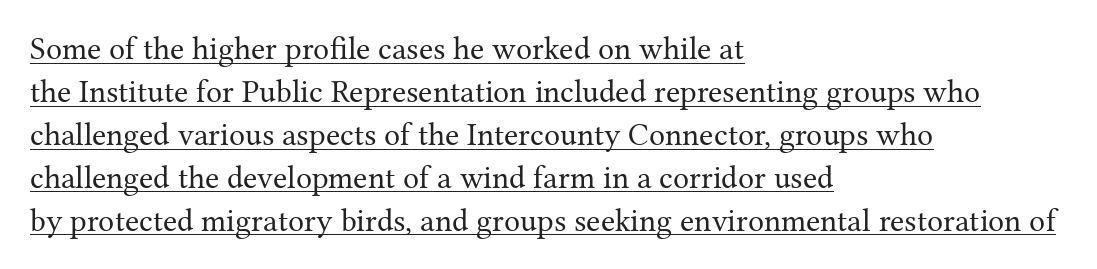
Q: Is the text bold? A: No.
Q: Is the text italic (slanted)? A: No, it is upright.
Q: Is the typeface a serif or a sans-serif typeface? A: Serif.
Q: Is the text underlined? A: Yes.
Q: How is the paragraph aligned? A: Left-aligned.
Q: Is the spacing between letters normal or unusually wide? A: Normal.
Q: Is the spacing between lines tight, normal or loose? A: Normal.
Q: Width (condensed, normal, or wide)? A: Normal.
Q: Stroke contrast? A: Medium.
Q: x-height? A: Medium.
Q: Monospaced? A: No.
